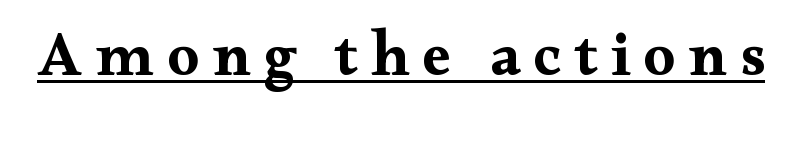
This rendering features underlined lettering. This is roman type, the default non-slanted kind. There is plenty of visible air inserted between adjacent glyphs. Think of a printed novel: that variable character pitch is what you see here.
